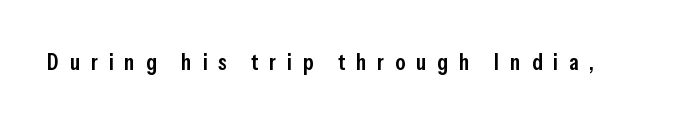
Q: Is the text bold? A: Semi-bold.
Q: Is the text italic (slanted)? A: No, it is upright.
Q: Is the text underlined? A: No.
Q: Is the spacing between letters normal or unusually wide? A: Unusually wide.
